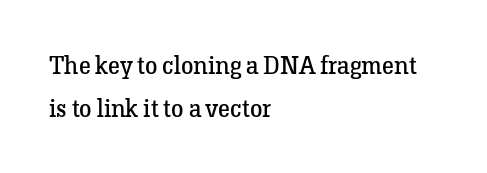
The image shows 25 px text type, upright; set left-aligned, line spacing 1.73x, normal letter spacing, not underlined.
